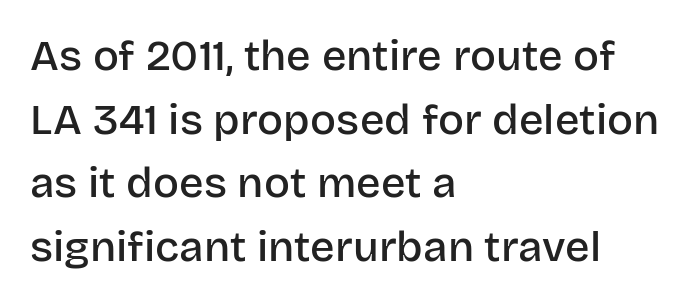
Proportional: the letters do not fall into vertical columns. In terms of weight, the rendering is demibold, just under bold. Only glyphs here, with clear space below each row. Nothing sits at the stroke ends, so this counts as sans-serif. Regular leading. Italic: no, the glyphs are upright roman.
